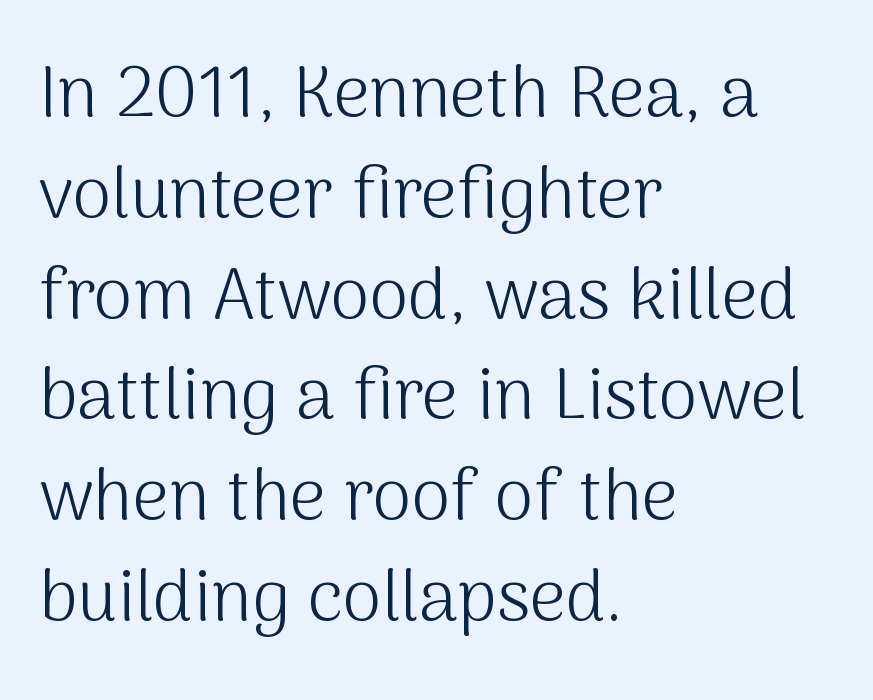
The image shows 71 px light sans-serif type, upright; set left-aligned, normal line spacing (1.42x), normal letter spacing, not underlined; medium stroke contrast and a medium x-height.
